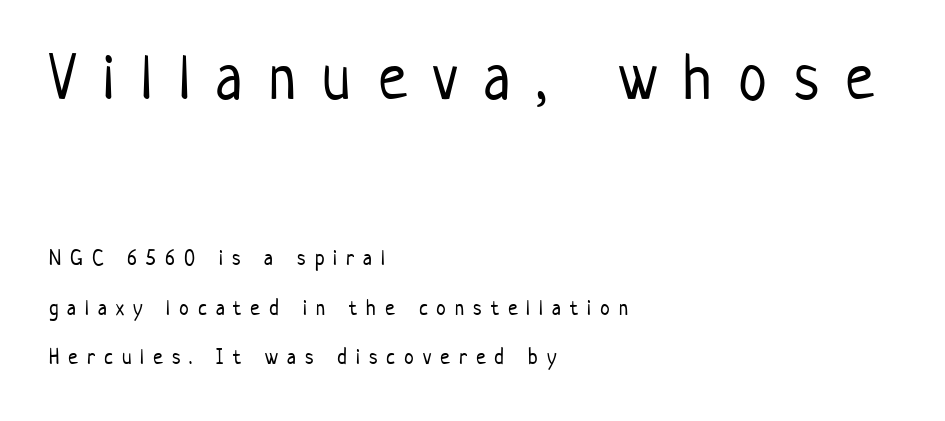
{"serif": "no", "italic": "no", "bold": "no", "weight": "light", "width": "condensed", "stroke_contrast": "low", "x_height": "medium", "monospaced": "no", "underline": "no", "align": "left", "line_spacing": "loose", "line_spacing_ratio": 2.26, "letter_spacing": "wide", "letter_spacing_em": 0.41, "larger_block": "first", "size_ratio": 2.95, "glyph_px": 65}
